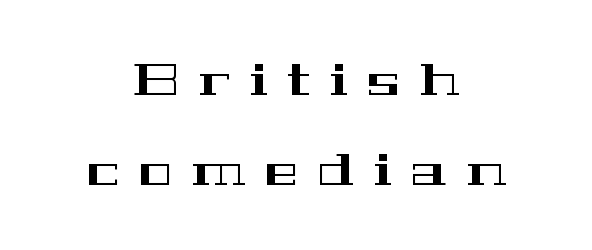
The passage shown is typed in a proportional face where columns would drift. Serif or sans? Serif — the stroke terminals have little feet. You can tell it's not italic because the verticals are truly vertical. Rule under the text: the space is simply empty. Substantial extra tracking has been applied to these lines. A great deal of white space separates one row of letters from the next.
